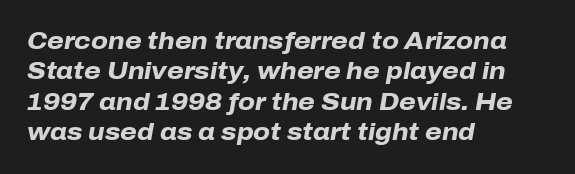
The image shows 24 px bold type, italic (leaning right); set left-aligned, normal line spacing (1.27x), normal letter spacing, not underlined.
